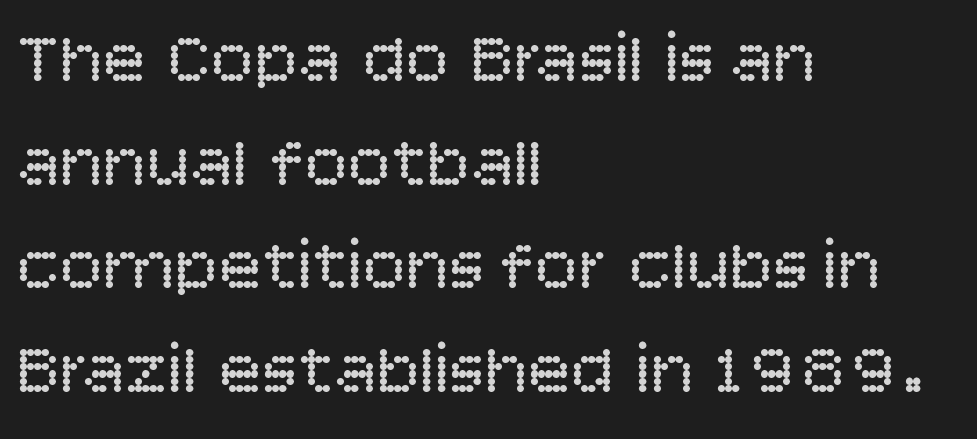
The words here are not underlined. The font sits on the lighter half of the weight spectrum, regular included. The glyphs in this specimen are sans serif. The text block is weighted toward the left margin, trailing off unevenly rightward. The face used here is proportionally spaced, like ordinary book or web type. You can tell it's not italic because the verticals are truly vertical.
